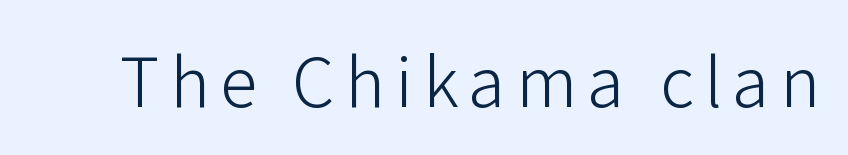
The image shows 68 px light sans-serif type, upright; set not underlined; low stroke contrast and a medium x-height.
